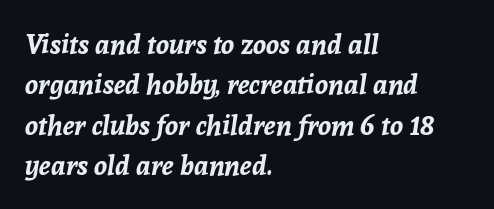
Q: Is the text bold? A: Yes.
Q: Is the text italic (slanted)? A: Yes, it leans right by about 8 degrees.
Q: Is the text underlined? A: No.
Q: How is the paragraph aligned? A: Left-aligned.
Q: Is the spacing between letters normal or unusually wide? A: Normal.
Q: Is the spacing between lines tight, normal or loose? A: Normal.
